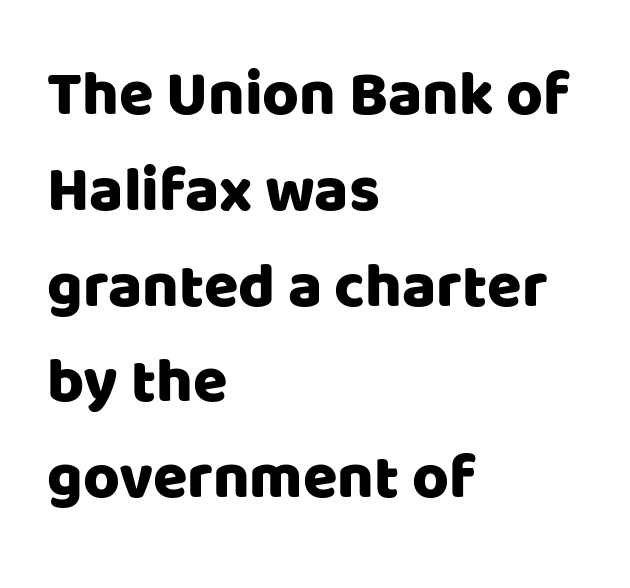
The image shows 63 px sans-serif type, upright; set left-aligned, normal line spacing (1.52x), normal letter spacing, not underlined; low stroke contrast and a large x-height.
